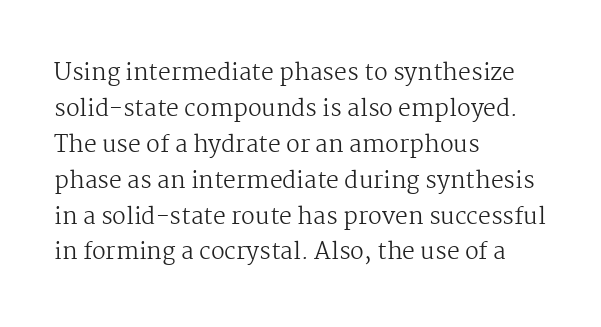
{"italic": "no", "bold": "no", "underline": "no", "align": "left", "line_spacing": "normal", "line_spacing_ratio": 1.56, "letter_spacing": "normal", "letter_spacing_em": 0.0, "glyph_px": 23}
